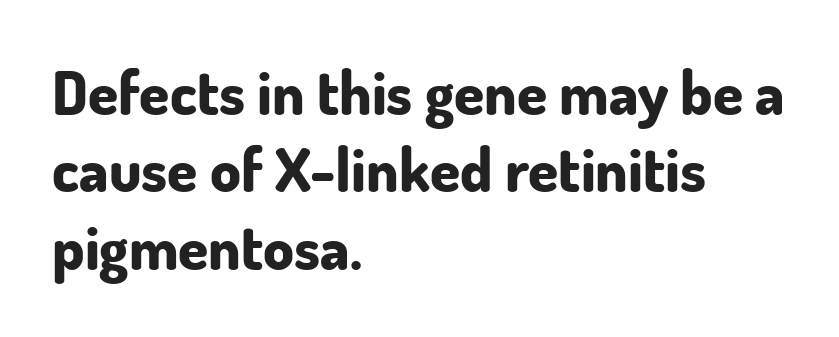
The image shows 61 px bold sans-serif type, upright; set left-aligned, normal line spacing (1.27x), normal letter spacing, not underlined; low stroke contrast and a small x-height.
